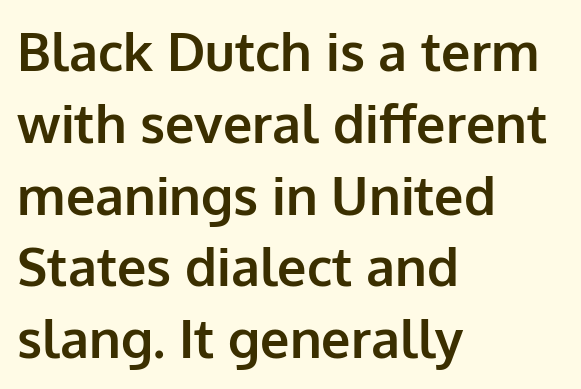
Q: Is the text bold? A: Yes.
Q: Is the text italic (slanted)? A: No, it is upright.
Q: Is the typeface a serif or a sans-serif typeface? A: Sans-serif.
Q: Is the text underlined? A: No.
Q: How is the paragraph aligned? A: Left-aligned.
Q: Is the spacing between letters normal or unusually wide? A: Normal.
Q: Is the spacing between lines tight, normal or loose? A: Normal.
Q: Width (condensed, normal, or wide)? A: Normal.
Q: Stroke contrast? A: Low.
Q: x-height? A: Medium.
Q: Monospaced? A: No.
